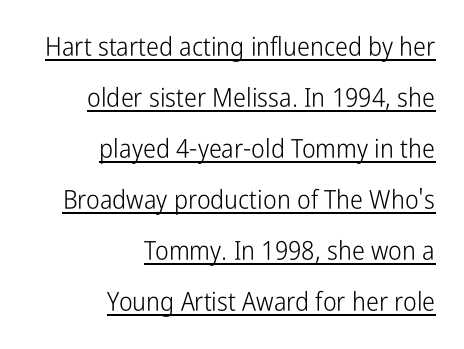
Q: Is the text bold? A: No.
Q: Is the text italic (slanted)? A: No, it is upright.
Q: Is the text underlined? A: Yes.
Q: How is the paragraph aligned? A: Right-aligned.
Q: Is the spacing between letters normal or unusually wide? A: Normal.
Q: Is the spacing between lines tight, normal or loose? A: Loose.
